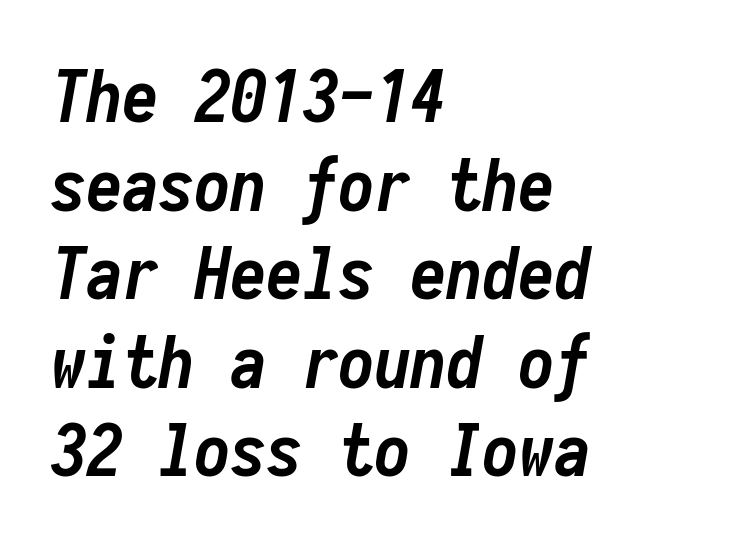
Q: Is the text bold? A: Yes.
Q: Is the text italic (slanted)? A: Yes, it leans right by about 10 degrees.
Q: Is the text underlined? A: No.
Q: How is the paragraph aligned? A: Left-aligned.
Q: Is the spacing between letters normal or unusually wide? A: Normal.
Q: Width (condensed, normal, or wide)? A: Condensed.
Q: Stroke contrast? A: Low.
Q: x-height? A: Medium.
Q: Monospaced? A: Yes.
